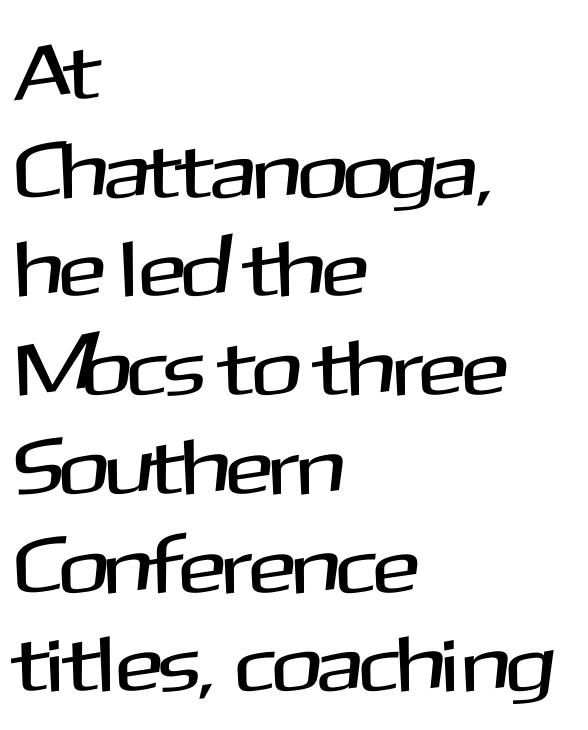
Typographically, this falls in the sans-serif category. Layout note: lines flush left. Descenders are the only things crossing below the line. This sample uses plain, unmodified letter spacing.
